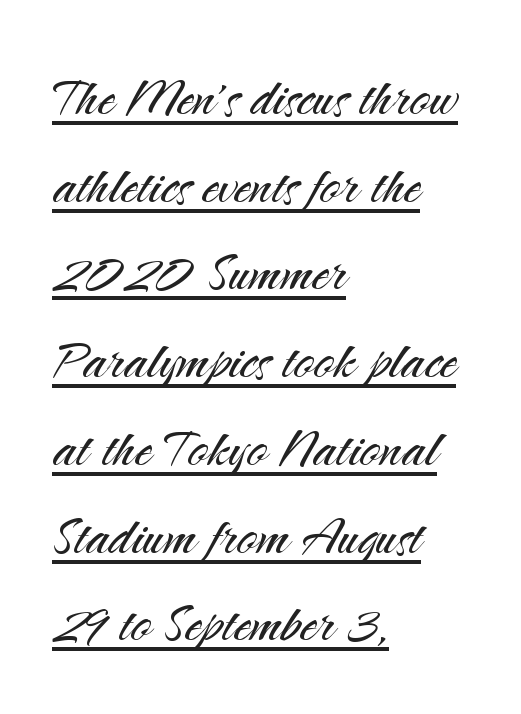
The image shows 68 px light sans-serif type; set left-aligned, normal line spacing (1.29x), normal letter spacing, underlined; medium stroke contrast and a small x-height.
